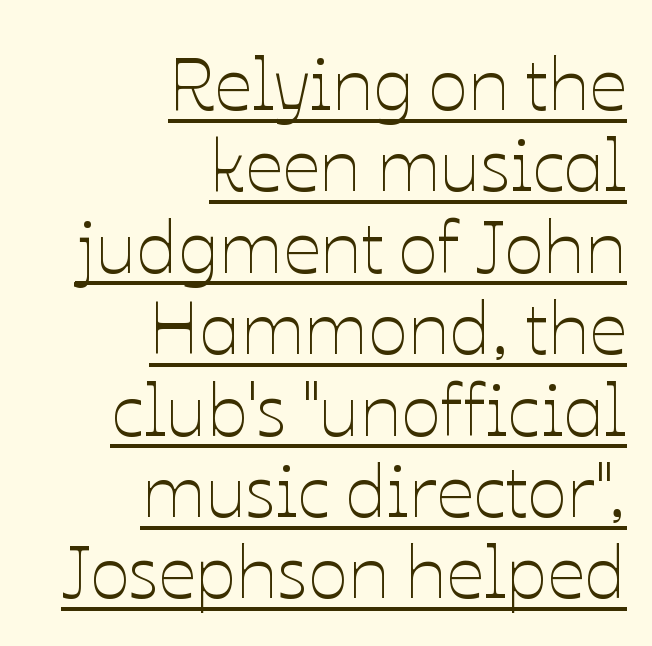
Q: Is the text bold? A: No.
Q: Is the text italic (slanted)? A: No, it is upright.
Q: Is the text underlined? A: Yes.
Q: How is the paragraph aligned? A: Right-aligned.
Q: Is the spacing between letters normal or unusually wide? A: Normal.
Q: Is the spacing between lines tight, normal or loose? A: Tight.
Q: Width (condensed, normal, or wide)? A: Normal.
Q: Stroke contrast? A: Low.
Q: x-height? A: Medium.
Q: Monospaced? A: No.
